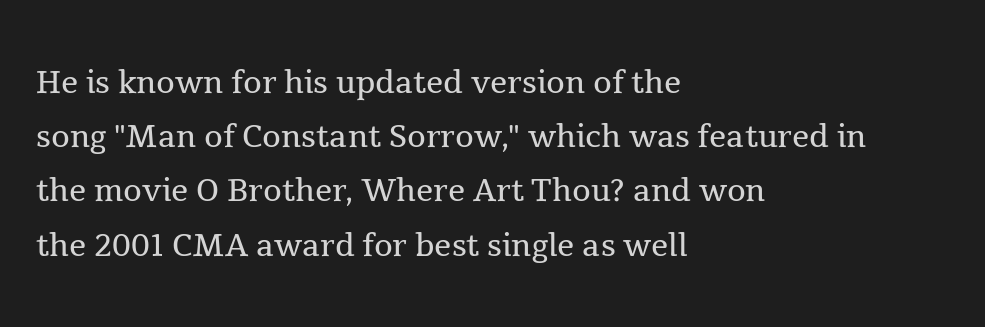
{"serif": "yes", "italic": "no", "bold": "no", "weight": "regular", "width": "normal", "x_height": "medium", "monospaced": "no", "underline": "no", "align": "left", "line_spacing": "normal", "line_spacing_ratio": 1.26, "letter_spacing": "normal", "letter_spacing_em": 0.0, "glyph_px": 43}
